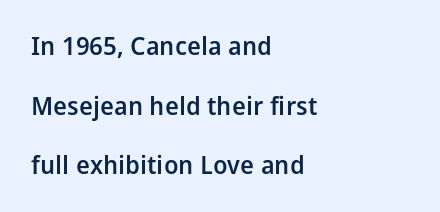
The rendering keeps characters at their native spacing. How would I describe the line gaps? Wide and relaxed. Posture: upright roman. Layout note: lines flush left. The glyphs have the mass of a demibold cut, below bold.
